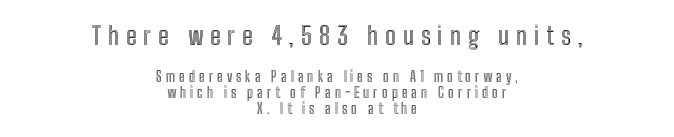
Q: Is the text italic (slanted)? A: No, it is upright.
Q: Is the text underlined? A: No.
Q: How is the paragraph aligned? A: Centered.
Q: Is the spacing between letters normal or unusually wide? A: Unusually wide.
Q: Is the spacing between lines tight, normal or loose? A: Tight.
Q: Which block of text is set in a larger size, the first (top) or the second (bottom)? A: The first (top) one.
